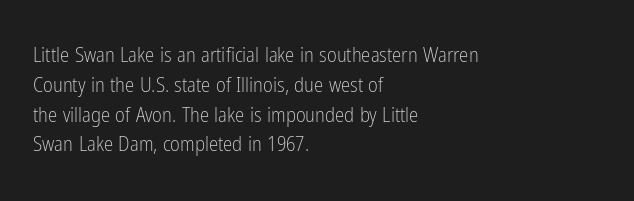
{"italic": "no", "bold": "no", "underline": "no", "align": "left", "line_spacing": "normal", "line_spacing_ratio": 1.42, "letter_spacing": "normal", "letter_spacing_em": 0.0, "glyph_px": 21}
